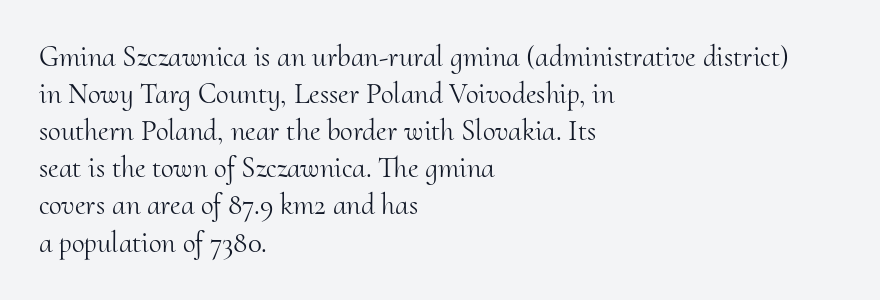
The image shows 29 px light serif type, upright; set left-aligned, normal line spacing (1.28x), normal letter spacing, not underlined; medium stroke contrast and a small x-height.
